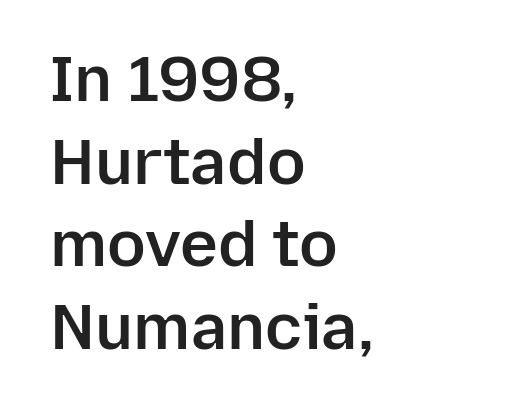
{"serif": "no", "italic": "no", "bold": "semi", "weight": "semibold", "width": "normal", "stroke_contrast": "low", "x_height": "medium", "monospaced": "no", "underline": "no", "align": "left", "line_spacing": "normal", "line_spacing_ratio": 1.29, "letter_spacing": "normal", "letter_spacing_em": 0.0, "glyph_px": 64}
